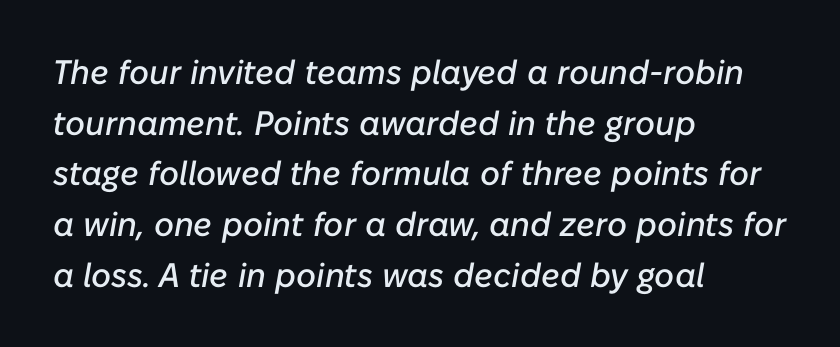
{"italic": "yes", "lean": "right", "slant_degrees": 10, "width": "normal", "stroke_contrast": "low", "x_height": "medium", "monospaced": "no", "underline": "no", "align": "left", "line_spacing": "normal", "line_spacing_ratio": 1.49, "letter_spacing": "normal", "letter_spacing_em": 0.0, "glyph_px": 34}
